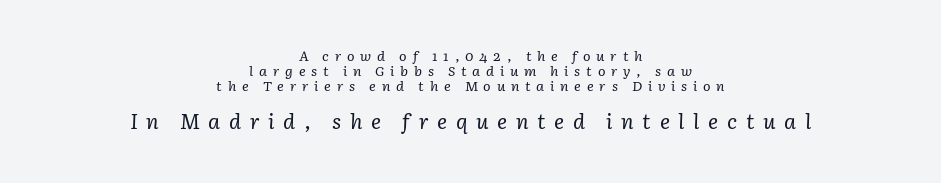
Q: Is the text bold? A: No.
Q: Is the text italic (slanted)? A: Yes, it leans right by about 3 degrees.
Q: Is the text underlined? A: No.
Q: How is the paragraph aligned? A: Centered.
Q: Is the spacing between letters normal or unusually wide? A: Unusually wide.
Q: Is the spacing between lines tight, normal or loose? A: Tight.
Q: Which block of text is set in a larger size, the first (top) or the second (bottom)? A: The second (bottom) one.
